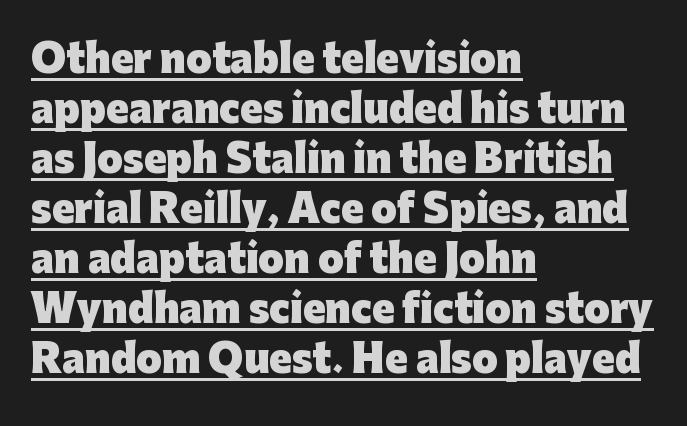
Q: Is the text bold? A: Yes.
Q: Is the text italic (slanted)? A: No, it is upright.
Q: Is the typeface a serif or a sans-serif typeface? A: Sans-serif.
Q: Is the text underlined? A: Yes.
Q: How is the paragraph aligned? A: Left-aligned.
Q: Is the spacing between letters normal or unusually wide? A: Normal.
Q: Is the spacing between lines tight, normal or loose? A: Normal.
Q: Width (condensed, normal, or wide)? A: Normal.
Q: Stroke contrast? A: Low.
Q: x-height? A: Medium.
Q: Monospaced? A: No.
